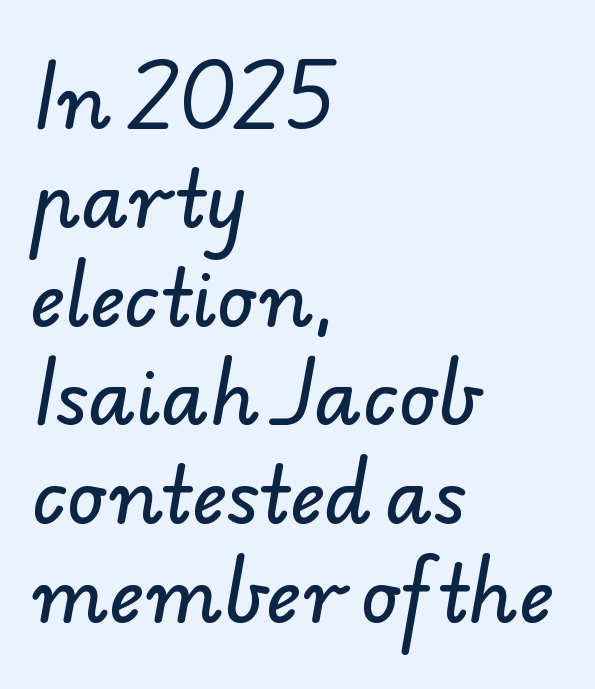
Q: Is the typeface a serif or a sans-serif typeface? A: Sans-serif.
Q: Is the text underlined? A: No.
Q: How is the paragraph aligned? A: Left-aligned.
Q: Is the spacing between letters normal or unusually wide? A: Normal.
Q: Is the spacing between lines tight, normal or loose? A: Normal.
Q: Width (condensed, normal, or wide)? A: Normal.
Q: Stroke contrast? A: Low.
Q: x-height? A: Small.
Q: Monospaced? A: No.
